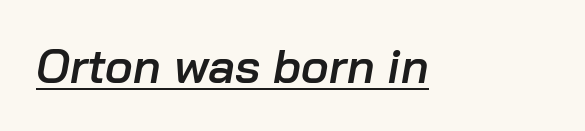
Q: Is the text bold? A: Semi-bold.
Q: Is the text italic (slanted)? A: Yes, it leans right by about 10 degrees.
Q: Is the text underlined? A: Yes.
Q: Is the spacing between letters normal or unusually wide? A: Normal.
Q: Width (condensed, normal, or wide)? A: Normal.
Q: Stroke contrast? A: Low.
Q: x-height? A: Medium.
Q: Monospaced? A: No.
